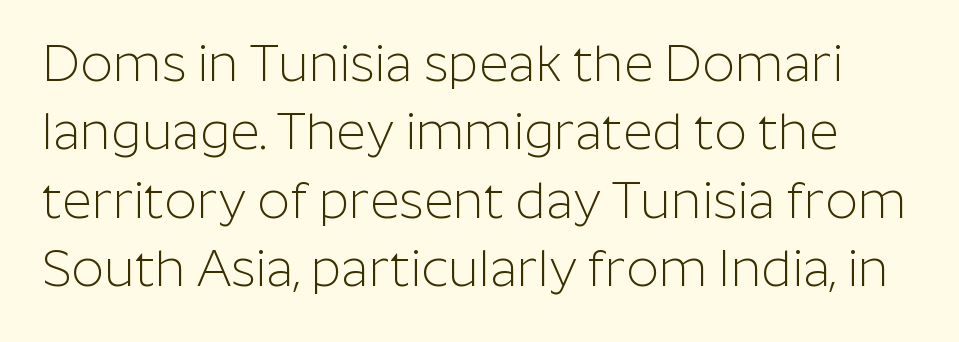
The image shows 51 px light sans-serif type, upright; set normal line spacing (1.34x), normal letter spacing, not underlined; low stroke contrast and a medium x-height.
